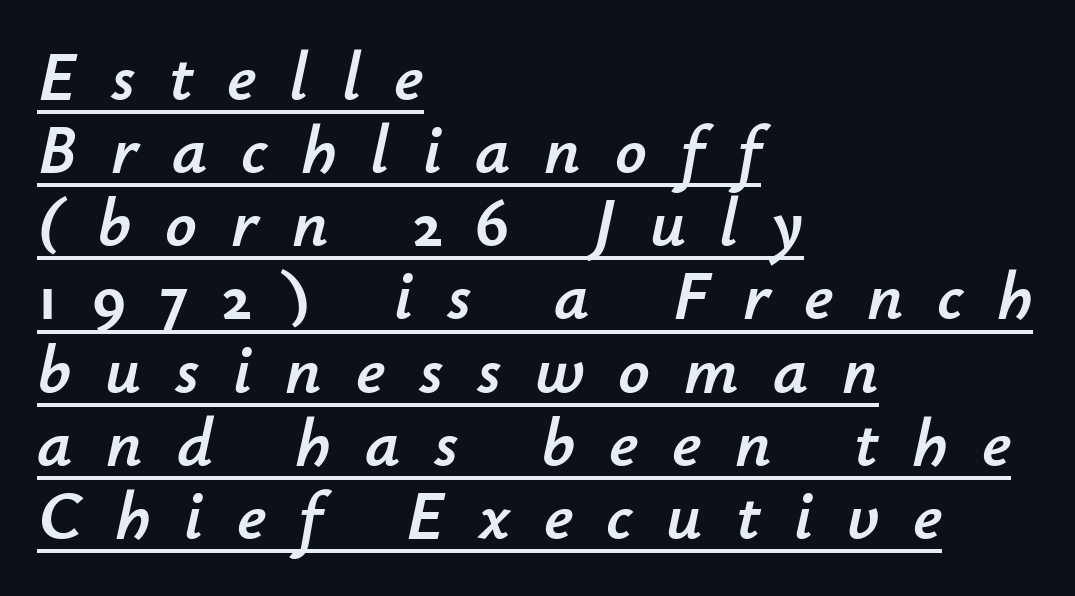
{"italic": "yes", "lean": "right", "slant_degrees": 12, "width": "normal", "stroke_contrast": "low", "x_height": "small", "monospaced": "no", "underline": "yes", "align": "left", "line_spacing": "tight", "line_spacing_ratio": 1.06, "letter_spacing": "wide", "letter_spacing_em": 0.49, "glyph_px": 69}
